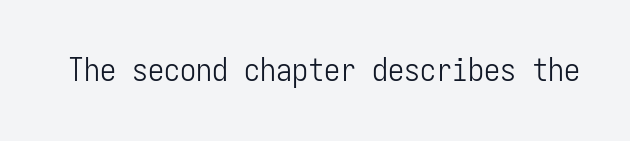
Q: Is the text bold? A: No.
Q: Is the text italic (slanted)? A: No, it is upright.
Q: Is the typeface a serif or a sans-serif typeface? A: Sans-serif.
Q: Is the text underlined? A: No.
Q: Is the spacing between letters normal or unusually wide? A: Normal.
Q: Width (condensed, normal, or wide)? A: Condensed.
Q: Stroke contrast? A: Low.
Q: x-height? A: Medium.
Q: Monospaced? A: Yes.
